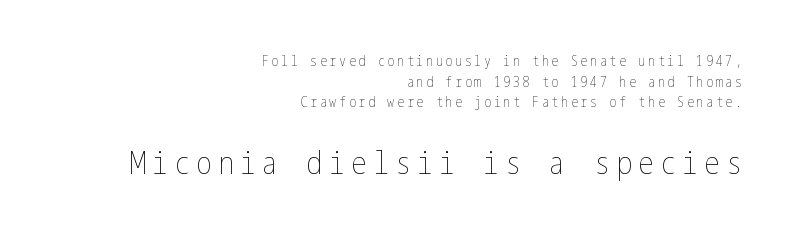
The strokes carry an ordinary text weight at most. Posture: vertical. Rows of type keep a routine distance in the vertical direction. Size contrast runs from small at the top to large at the bottom. Short and long lines alike share a common ending point at right. The space directly below the letters is spotless.
